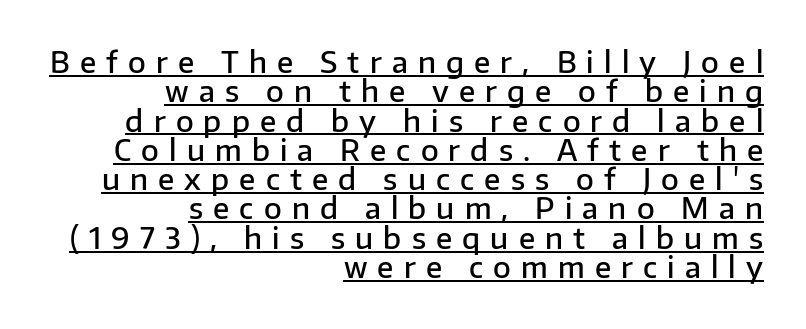
{"serif": "no", "italic": "no", "bold": "semi", "weight": "semibold", "width": "normal", "stroke_contrast": "low", "x_height": "medium", "monospaced": "no", "underline": "yes", "align": "right", "line_spacing": "tight", "line_spacing_ratio": 1.01, "letter_spacing": "wide", "letter_spacing_em": 0.35, "glyph_px": 29}
